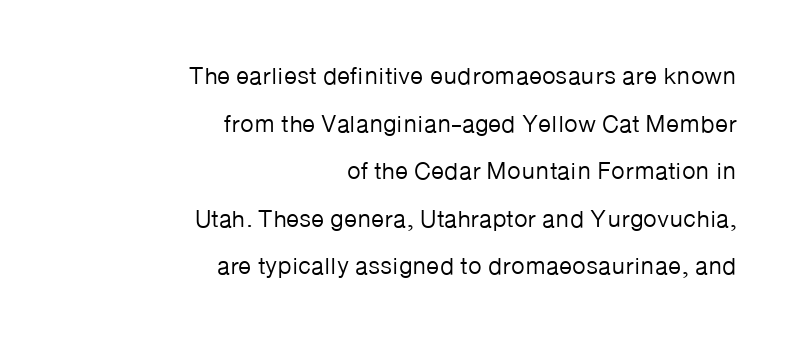
Rule under the text: the space is simply empty. The letterforms sit at book weight or below. No italicization has been applied; the sample stays upright. The setting favours the right margin, as signatures and pull-quotes sometimes do. This block would shrink considerably if given ordinary leading; it's expanded now.
